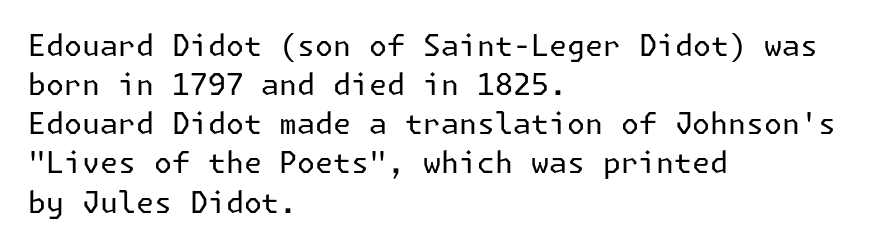
{"serif": "no", "italic": "no", "bold": "no", "weight": "regular", "width": "normal", "stroke_contrast": "low", "x_height": "medium", "underline": "no", "align": "left", "line_spacing": "normal", "line_spacing_ratio": 1.35, "letter_spacing": "normal", "letter_spacing_em": 0.0, "glyph_px": 29}
